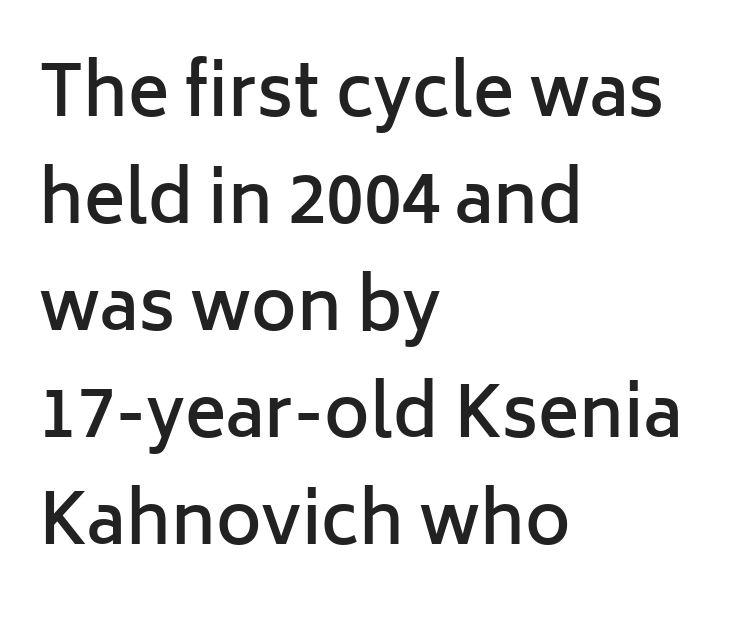
Q: Is the text bold? A: Semi-bold.
Q: Is the text italic (slanted)? A: No, it is upright.
Q: Is the typeface a serif or a sans-serif typeface? A: Sans-serif.
Q: Is the text underlined? A: No.
Q: How is the paragraph aligned? A: Left-aligned.
Q: Is the spacing between letters normal or unusually wide? A: Normal.
Q: Is the spacing between lines tight, normal or loose? A: Normal.
Q: Width (condensed, normal, or wide)? A: Normal.
Q: Stroke contrast? A: Low.
Q: x-height? A: Medium.
Q: Monospaced? A: No.
